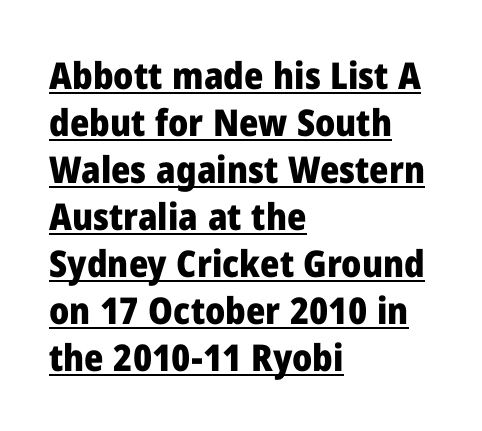
The image shows 37 px heavy sans-serif type, upright; set left-aligned, normal line spacing (1.27x), normal letter spacing, underlined; low stroke contrast and a medium x-height.
